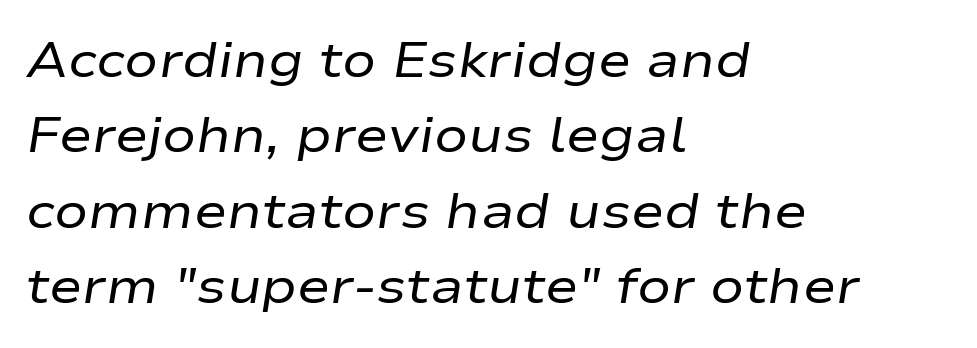
{"italic": "yes", "lean": "right", "slant_degrees": 9, "bold": "no", "weight": "regular", "width": "wide", "stroke_contrast": "low", "x_height": "medium", "monospaced": "no", "underline": "no", "align": "left", "line_spacing": "normal", "line_spacing_ratio": 1.51, "letter_spacing": "normal", "letter_spacing_em": 0.0, "glyph_px": 50}
